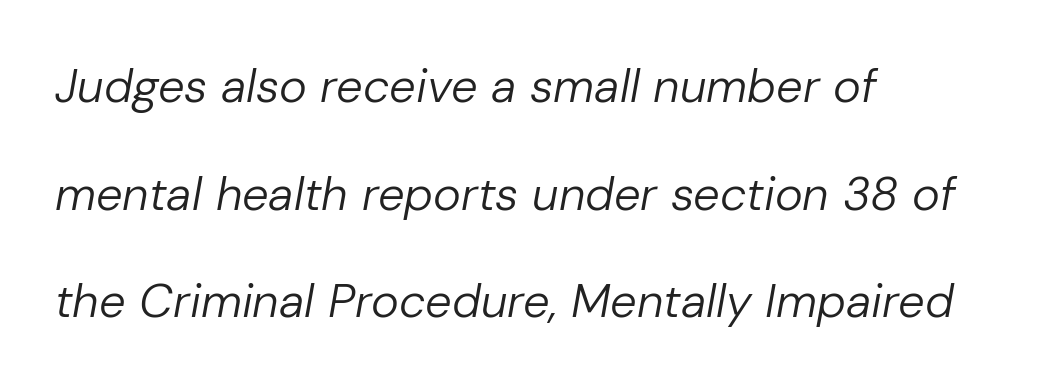
Q: Is the text bold? A: No.
Q: Is the text italic (slanted)? A: Yes, it leans right by about 10 degrees.
Q: Is the text underlined? A: No.
Q: How is the paragraph aligned? A: Left-aligned.
Q: Is the spacing between letters normal or unusually wide? A: Normal.
Q: Is the spacing between lines tight, normal or loose? A: Loose.
Q: Width (condensed, normal, or wide)? A: Normal.
Q: Stroke contrast? A: Low.
Q: x-height? A: Medium.
Q: Monospaced? A: No.
